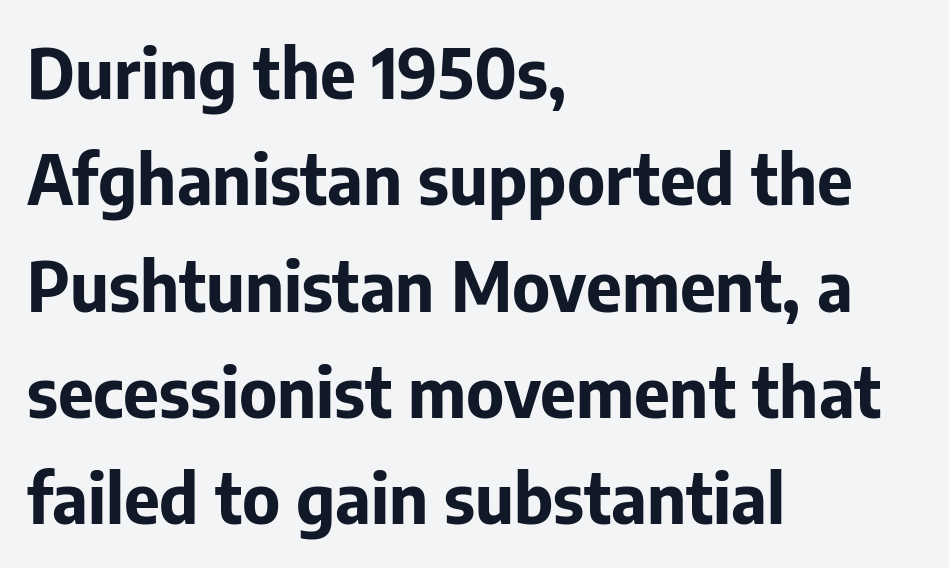
{"serif": "no", "italic": "no", "bold": "yes", "weight": "bold", "width": "normal", "stroke_contrast": "low", "x_height": "medium", "monospaced": "no", "underline": "no", "align": "left", "line_spacing": "normal", "line_spacing_ratio": 1.54, "letter_spacing": "normal", "letter_spacing_em": 0.0, "glyph_px": 69}
